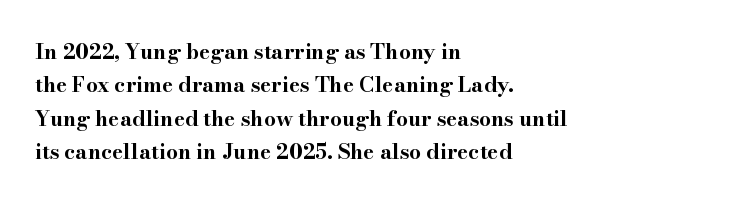
{"italic": "no", "bold": "yes", "underline": "no", "align": "left", "line_spacing": "normal", "line_spacing_ratio": 1.59, "letter_spacing": "normal", "letter_spacing_em": 0.0, "glyph_px": 21}
